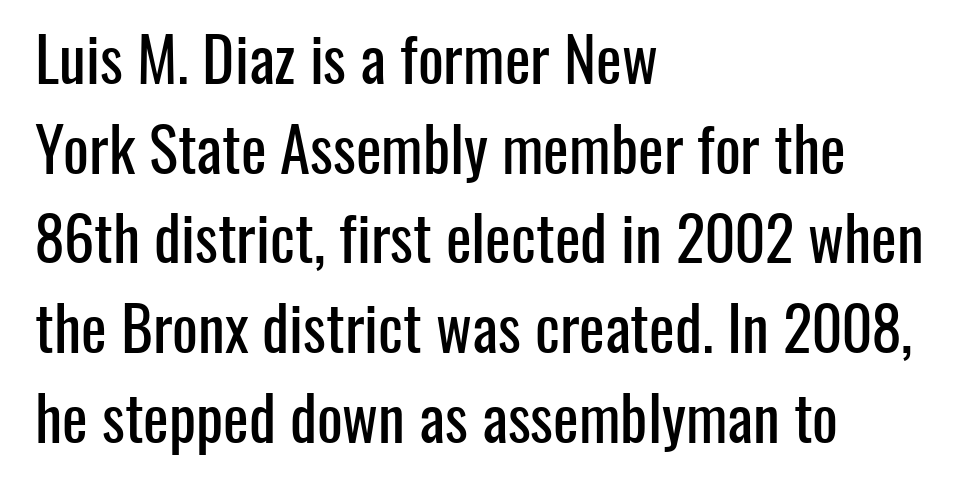
The image shows 61 px condensed sans-serif type, upright; set left-aligned, normal line spacing (1.47x), normal letter spacing, not underlined; low stroke contrast and a medium x-height.
